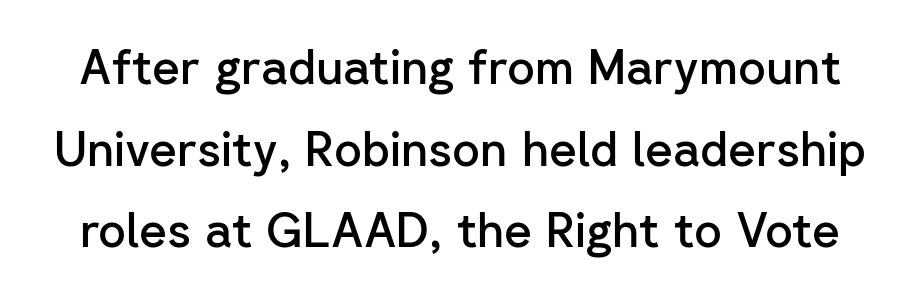
Check where the strokes stop: nothing finishes them off — pure sans. This sample has the flowing, uneven cadence of proportional lettering. Unlike italic type, these characters show no tilt at all. Nothing unusual about the tracking: characters are spaced as the font intends. Unmarked baselines from the first word to the last.
